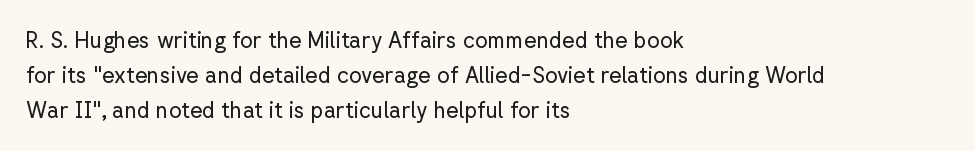
{"italic": "no", "bold": "no", "underline": "no", "align": "left", "line_spacing": "normal", "line_spacing_ratio": 1.58, "letter_spacing": "normal", "letter_spacing_em": 0.0, "glyph_px": 22}
